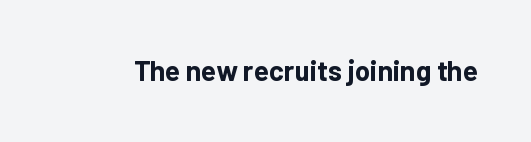
{"serif": "no", "italic": "no", "bold": "yes", "weight": "bold", "width": "normal", "stroke_contrast": "low", "x_height": "medium", "monospaced": "no", "underline": "no", "letter_spacing": "normal", "letter_spacing_em": 0.0, "glyph_px": 28}
